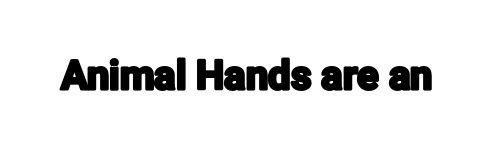
Q: Is the text italic (slanted)? A: No, it is upright.
Q: Is the typeface a serif or a sans-serif typeface? A: Sans-serif.
Q: Is the text underlined? A: No.
Q: Is the spacing between letters normal or unusually wide? A: Normal.
Q: Width (condensed, normal, or wide)? A: Condensed.
Q: Stroke contrast? A: Low.
Q: x-height? A: Medium.
Q: Monospaced? A: No.
